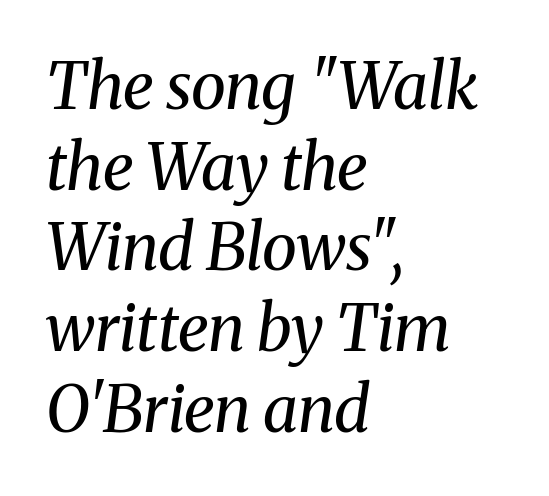
{"serif": "yes", "italic": "yes", "lean": "right", "slant_degrees": 8, "bold": "no", "weight": "regular", "width": "normal", "stroke_contrast": "medium", "x_height": "medium", "monospaced": "no", "underline": "no", "align": "left", "line_spacing": "normal", "line_spacing_ratio": 1.26, "letter_spacing": "normal", "letter_spacing_em": 0.0, "glyph_px": 64}
